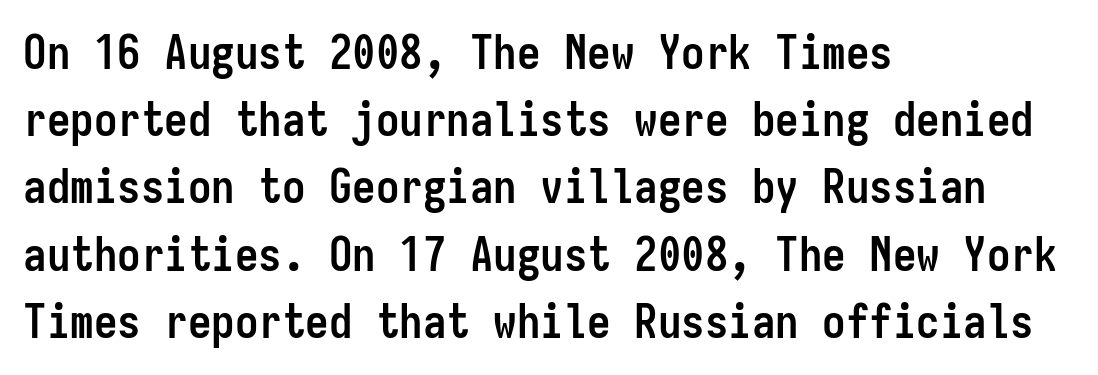
The image shows 47 px semibold, condensed sans-serif type, upright, monospaced; set left-aligned, normal line spacing (1.43x), normal letter spacing, not underlined; low stroke contrast and a medium x-height.
